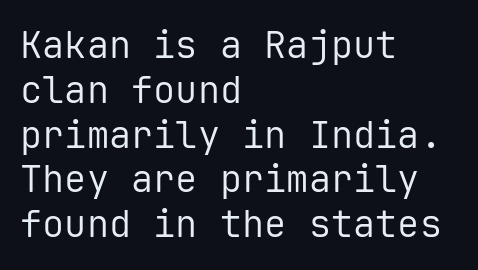
{"serif": "no", "italic": "no", "bold": "no", "weight": "regular", "width": "normal", "stroke_contrast": "low", "x_height": "medium", "monospaced": "yes", "underline": "no", "align": "left", "line_spacing_ratio": 1.21, "letter_spacing": "normal", "letter_spacing_em": 0.0, "glyph_px": 37}
